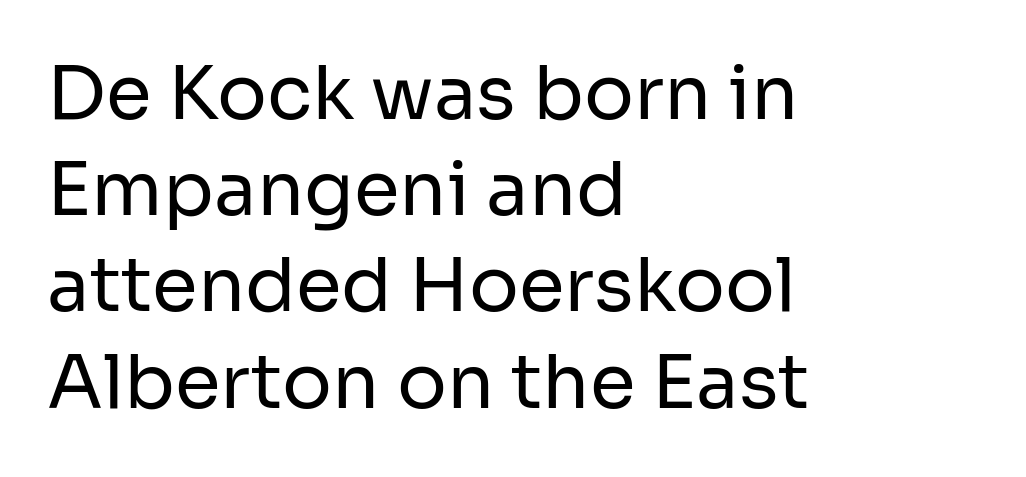
{"serif": "no", "italic": "no", "bold": "no", "weight": "regular", "width": "normal", "stroke_contrast": "low", "x_height": "medium", "monospaced": "no", "underline": "no", "align": "left", "line_spacing": "normal", "line_spacing_ratio": 1.3, "letter_spacing": "normal", "letter_spacing_em": 0.0, "glyph_px": 74}
